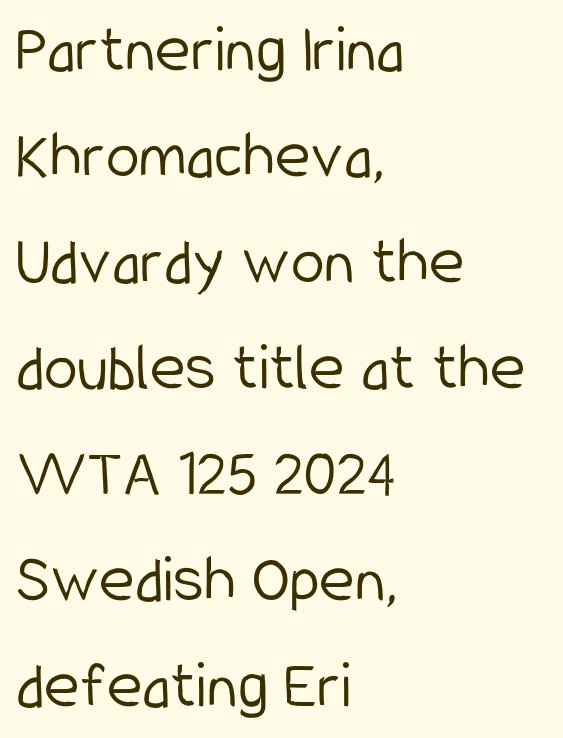
{"serif": "no", "italic": "no", "bold": "no", "weight": "light", "width": "condensed", "stroke_contrast": "low", "x_height": "medium", "monospaced": "no", "underline": "no", "align": "left", "line_spacing": "normal", "line_spacing_ratio": 1.56, "letter_spacing": "normal", "letter_spacing_em": 0.0, "glyph_px": 68}
